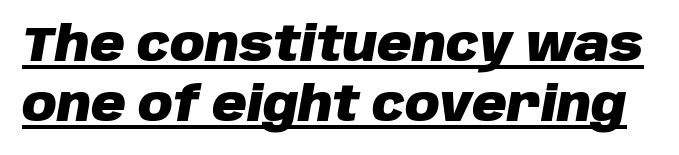
{"italic": "yes", "lean": "right", "slant_degrees": 10, "bold": "yes", "weight": "heavy", "width": "normal", "stroke_contrast": "low", "x_height": "large", "monospaced": "no", "underline": "yes", "line_spacing_ratio": 1.24, "letter_spacing": "normal", "letter_spacing_em": 0.0, "glyph_px": 48}
